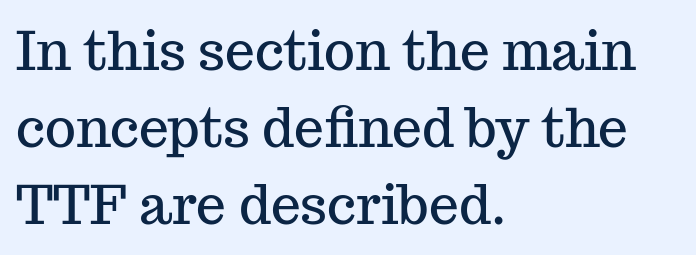
Q: Is the text italic (slanted)? A: No, it is upright.
Q: Is the typeface a serif or a sans-serif typeface? A: Serif.
Q: Is the text underlined? A: No.
Q: How is the paragraph aligned? A: Left-aligned.
Q: Is the spacing between letters normal or unusually wide? A: Normal.
Q: Is the spacing between lines tight, normal or loose? A: Normal.
Q: Width (condensed, normal, or wide)? A: Normal.
Q: Stroke contrast? A: Medium.
Q: x-height? A: Medium.
Q: Monospaced? A: No.
